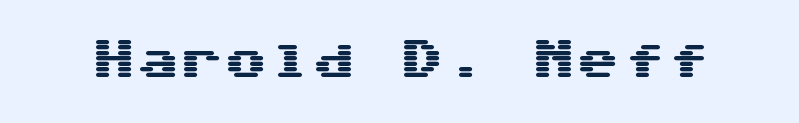
The image shows 44 px wide sans-serif type, upright; set normal letter spacing, not underlined; medium stroke contrast and a medium x-height.
